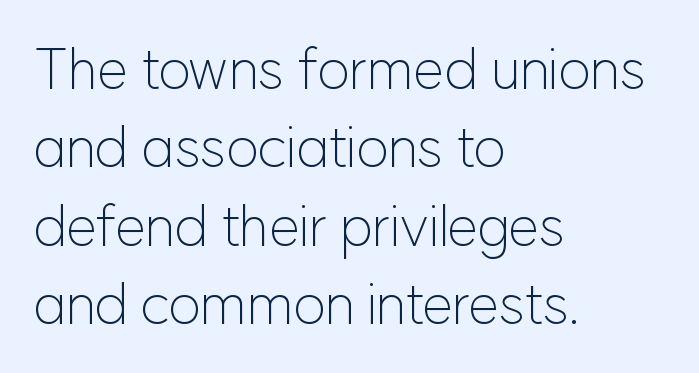
Q: Is the text bold? A: No.
Q: Is the text italic (slanted)? A: No, it is upright.
Q: Is the typeface a serif or a sans-serif typeface? A: Sans-serif.
Q: Is the text underlined? A: No.
Q: How is the paragraph aligned? A: Left-aligned.
Q: Is the spacing between letters normal or unusually wide? A: Normal.
Q: Is the spacing between lines tight, normal or loose? A: Normal.
Q: Width (condensed, normal, or wide)? A: Normal.
Q: Stroke contrast? A: Low.
Q: x-height? A: Medium.
Q: Monospaced? A: No.
